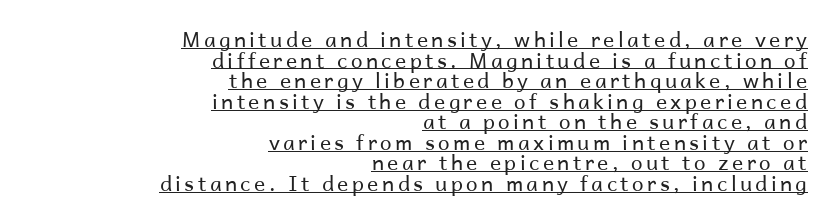
The image shows 21 px text type, upright; set right-aligned, tight line spacing (0.98x), underlined.
